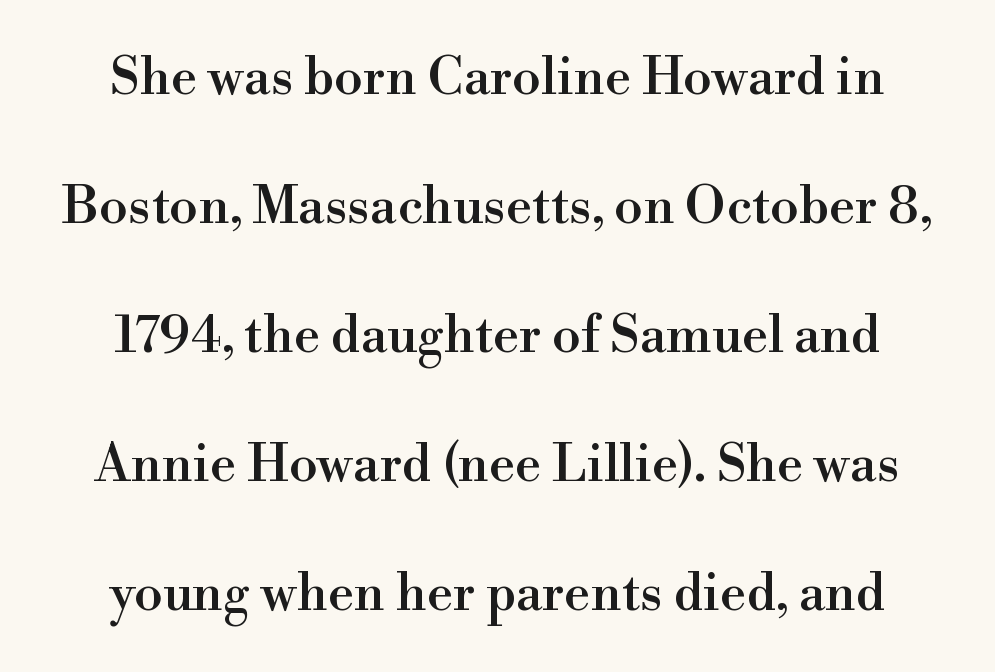
{"serif": "yes", "italic": "no", "width": "normal", "stroke_contrast": "high", "x_height": "small", "monospaced": "no", "underline": "no", "line_spacing": "loose", "line_spacing_ratio": 2.48, "letter_spacing": "normal", "letter_spacing_em": 0.0, "glyph_px": 52}
